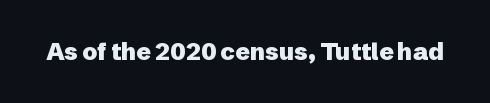
{"italic": "no", "bold": "yes", "underline": "no", "letter_spacing": "normal", "letter_spacing_em": 0.0, "glyph_px": 24}
